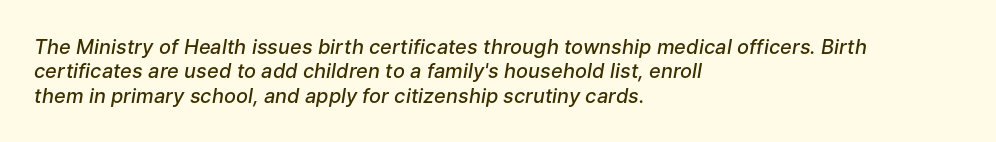
The image shows 20 px text type, italic (leaning right); set left-aligned, line spacing 1.22x, normal letter spacing, not underlined.
